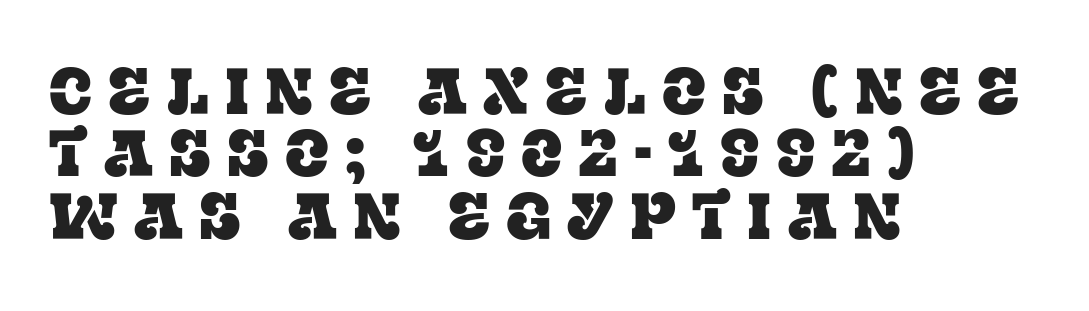
{"serif": "yes", "italic": "no", "width": "normal", "stroke_contrast": "low", "x_height": "large", "monospaced": "no", "underline": "no", "align": "left", "line_spacing": "tight", "line_spacing_ratio": 0.96, "letter_spacing": "wide", "letter_spacing_em": 0.25, "glyph_px": 65}
